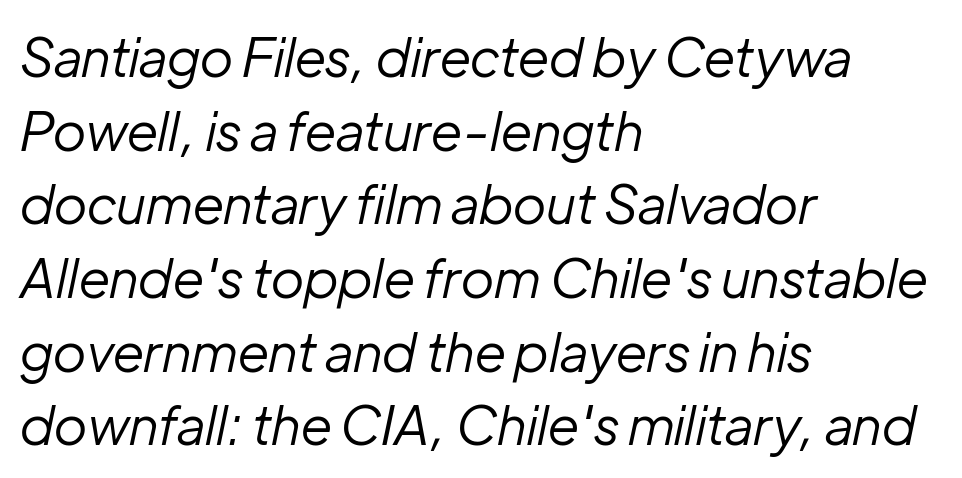
Nothing heavy about these letters — not bold at all. No extra tracking has been applied to these lines. The rag falls on the right side of this text block. Posture: slanted. The area under the type is left untouched. Character widths vary here, with narrow letters taking less room than wide ones.
